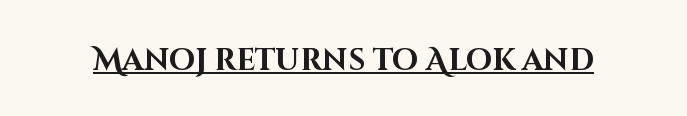
Q: Is the text bold? A: Yes.
Q: Is the text italic (slanted)? A: No, it is upright.
Q: Is the typeface a serif or a sans-serif typeface? A: Sans-serif.
Q: Is the text underlined? A: Yes.
Q: Is the spacing between letters normal or unusually wide? A: Normal.
Q: Width (condensed, normal, or wide)? A: Normal.
Q: Stroke contrast? A: High.
Q: x-height? A: Large.
Q: Monospaced? A: No.
